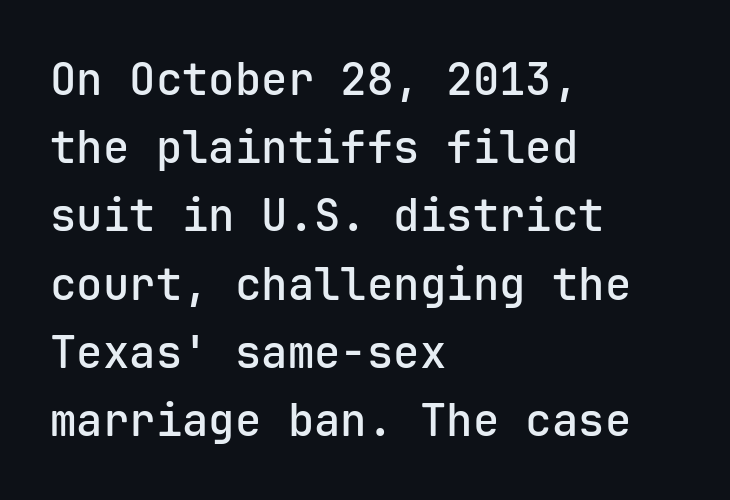
The image shows 44 px semibold sans-serif type, upright, monospaced; set left-aligned, normal line spacing (1.55x), normal letter spacing, not underlined; low stroke contrast and a medium x-height.
